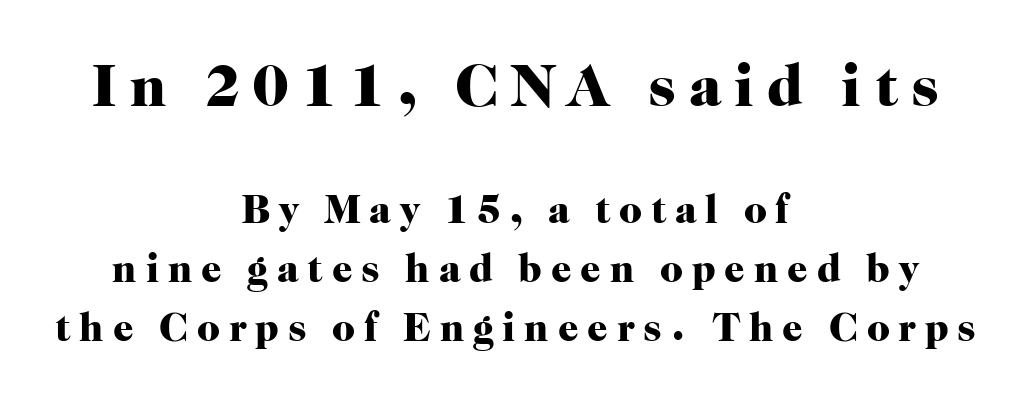
{"serif": "yes", "italic": "no", "bold": "yes", "weight": "heavy", "width": "normal", "stroke_contrast": "high", "x_height": "medium", "monospaced": "no", "underline": "no", "align": "center", "line_spacing": "normal", "line_spacing_ratio": 1.48, "letter_spacing": "wide", "letter_spacing_em": 0.22, "larger_block": "first", "size_ratio": 1.5, "glyph_px": 60}
